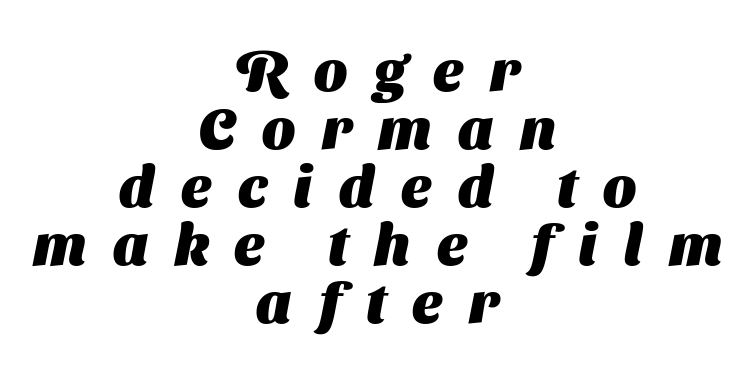
{"serif": "no", "bold": "yes", "weight": "heavy", "width": "normal", "stroke_contrast": "medium", "x_height": "medium", "monospaced": "no", "underline": "no", "align": "center", "line_spacing": "tight", "line_spacing_ratio": 1.0, "letter_spacing": "wide", "letter_spacing_em": 0.46, "glyph_px": 58}
